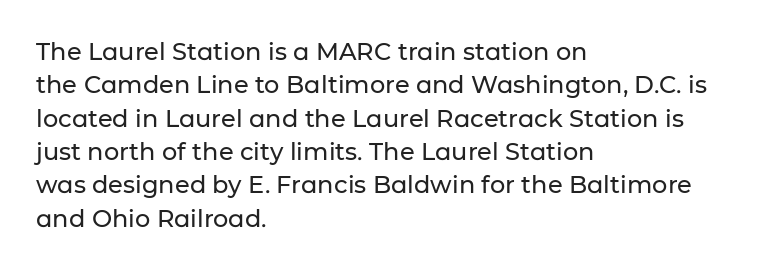
Q: Is the text italic (slanted)? A: No, it is upright.
Q: Is the text underlined? A: No.
Q: How is the paragraph aligned? A: Left-aligned.
Q: Is the spacing between letters normal or unusually wide? A: Normal.
Q: Is the spacing between lines tight, normal or loose? A: Normal.
